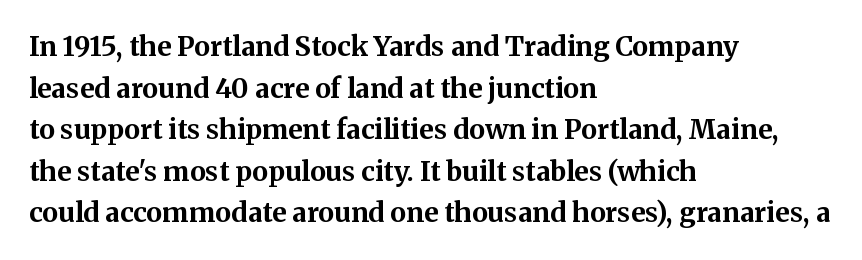
This sample keeps an unexceptional amount of space between lines. Which margin do the lines hug? The left one — the right edge is uneven. The specimen omits any rule beneath the text block's lines. Students, note that the glyphs here touch the page at normal intervals. This is heavy type, rendered in bold.
